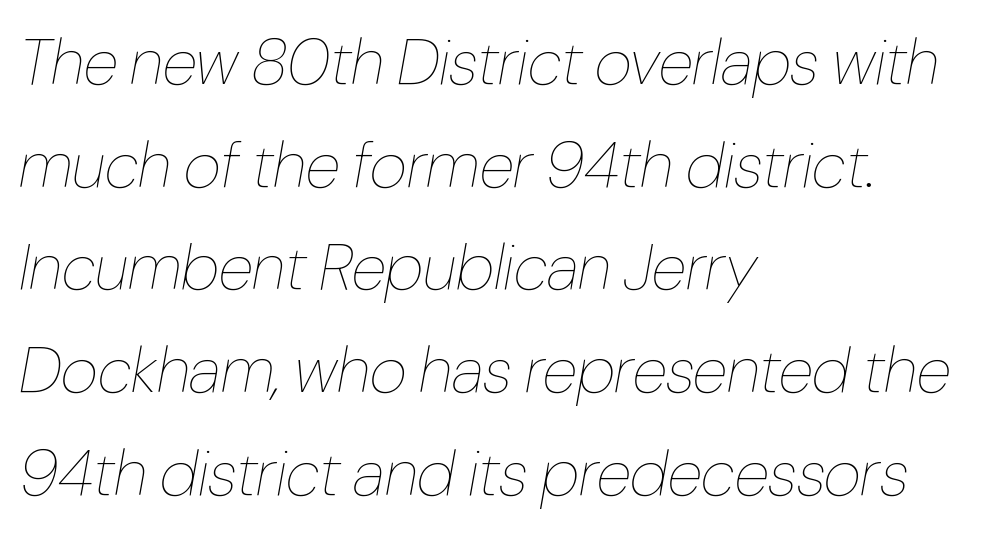
Q: Is the text bold? A: No.
Q: Is the text italic (slanted)? A: Yes, it leans right by about 10 degrees.
Q: Is the text underlined? A: No.
Q: How is the paragraph aligned? A: Left-aligned.
Q: Is the spacing between letters normal or unusually wide? A: Normal.
Q: Is the spacing between lines tight, normal or loose? A: Normal.
Q: Width (condensed, normal, or wide)? A: Condensed.
Q: Stroke contrast? A: Low.
Q: x-height? A: Medium.
Q: Monospaced? A: No.
